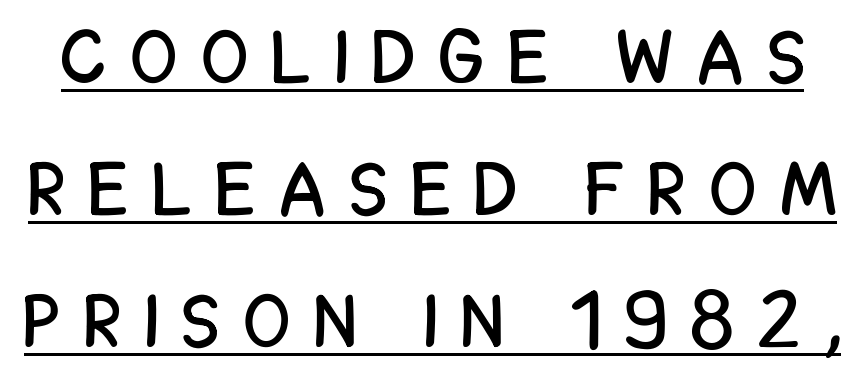
The image shows 75 px condensed sans-serif type, upright; set line spacing 1.76x, unusually wide letter spacing (+0.34 em), underlined; low stroke contrast and a large x-height.
